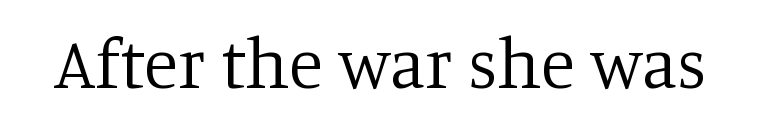
Q: Is the text bold? A: No.
Q: Is the text italic (slanted)? A: No, it is upright.
Q: Is the typeface a serif or a sans-serif typeface? A: Serif.
Q: Is the text underlined? A: No.
Q: Is the spacing between letters normal or unusually wide? A: Normal.
Q: Width (condensed, normal, or wide)? A: Normal.
Q: Stroke contrast? A: Low.
Q: x-height? A: Large.
Q: Monospaced? A: No.
